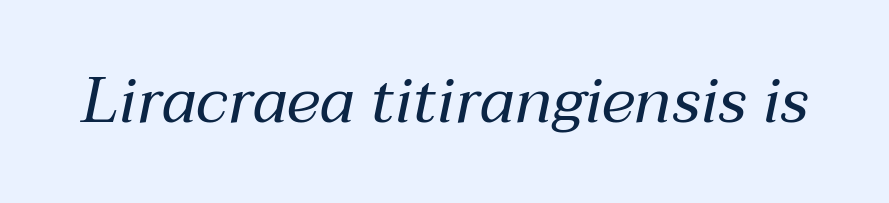
{"italic": "yes", "lean": "right", "slant_degrees": 12, "bold": "no", "weight": "regular", "width": "normal", "stroke_contrast": "medium", "x_height": "medium", "monospaced": "no", "underline": "no", "letter_spacing": "normal", "letter_spacing_em": 0.0, "glyph_px": 64}
